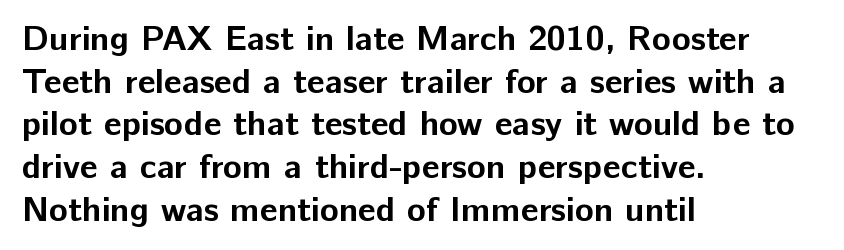
The type family on display is of the sans-serif kind. Every letter is thick-stroked: bold, no question. The setting favours the left margin, as ordinary paragraphs usually do. A clean baseline with only descenders dipping below it.
